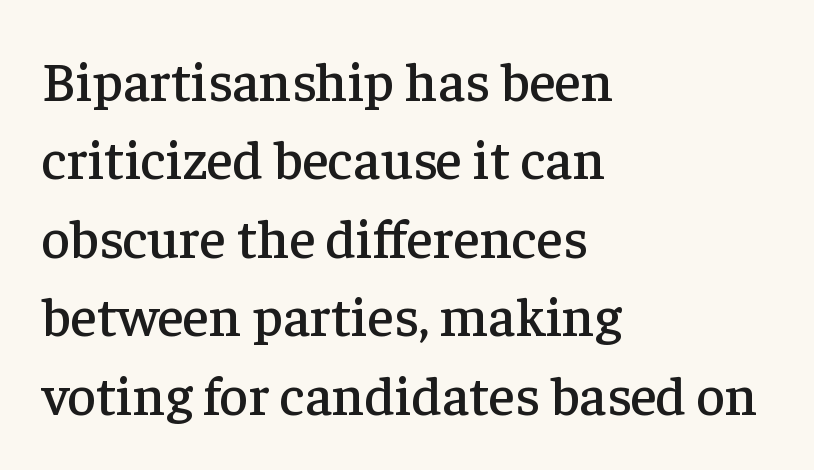
The image shows 56 px serif type, upright; set left-aligned, normal line spacing (1.4x), normal letter spacing, not underlined; low stroke contrast and a medium x-height.
